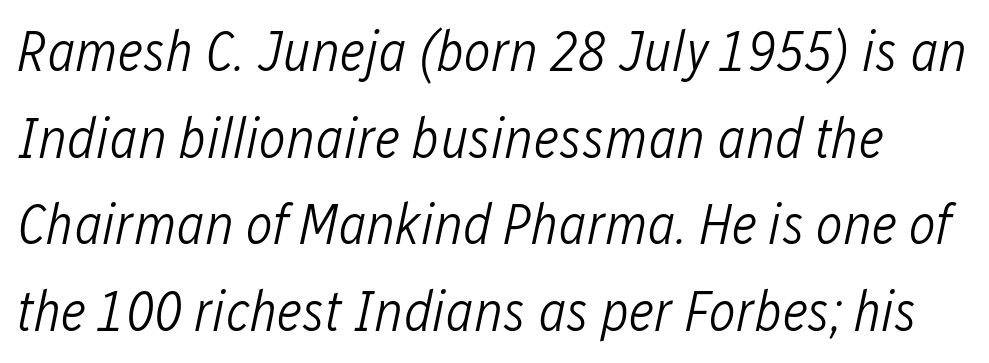
{"italic": "yes", "lean": "right", "slant_degrees": 12, "bold": "no", "weight": "light", "width": "condensed", "stroke_contrast": "low", "x_height": "medium", "monospaced": "no", "underline": "no", "line_spacing": "normal", "line_spacing_ratio": 1.52, "letter_spacing": "normal", "letter_spacing_em": 0.0, "glyph_px": 57}
